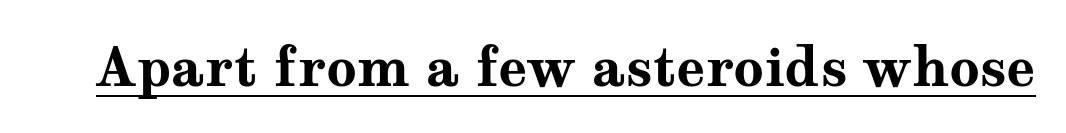
The image shows 53 px bold, wide serif type, upright; set normal letter spacing, underlined; medium stroke contrast and a medium x-height.
